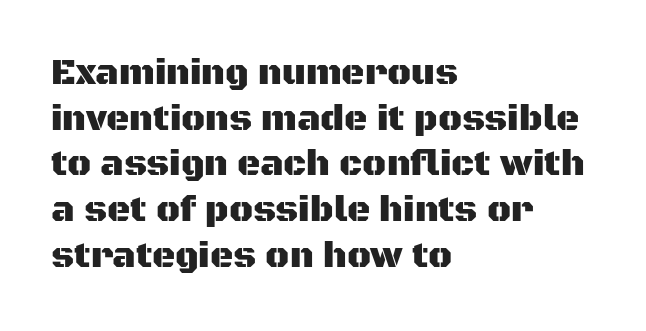
The image shows 36 px sans-serif type, upright; set left-aligned, normal line spacing (1.27x), normal letter spacing, not underlined; medium stroke contrast and a large x-height.
